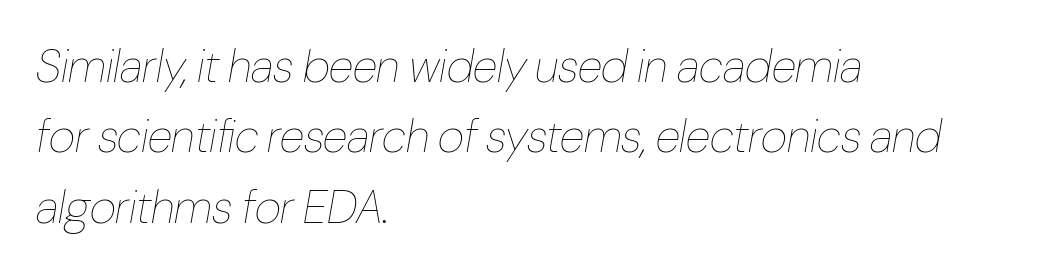
The font sits on the lighter half of the weight spectrum, regular included. The passage shown stacks its lines at a standard gap. The face used here has a pronounced slope to its letters. Check under the words: just untouched page. This sample is left-justified, so line endings fall wherever the words run out. Varying glyph widths throughout — classic text-font behaviour.
